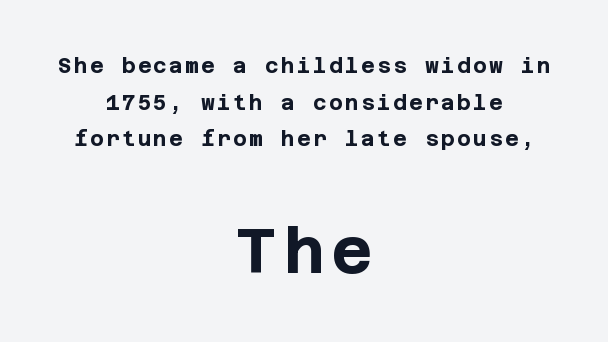
The image shows 63 px bold sans-serif type, upright; set centered, line spacing 1.74x, not underlined; the second (bottom) block is 3.0x larger; low stroke contrast and a large x-height.
